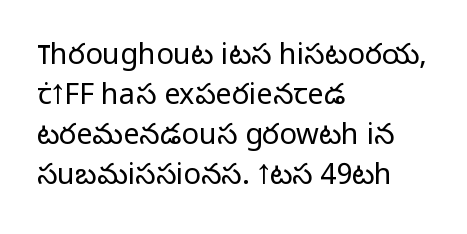
{"serif": "no", "italic": "no", "bold": "no", "weight": "light", "width": "normal", "stroke_contrast": "low", "x_height": "medium", "monospaced": "no", "underline": "no", "align": "left", "line_spacing": "normal", "line_spacing_ratio": 1.38, "letter_spacing": "normal", "letter_spacing_em": 0.0, "glyph_px": 29}
